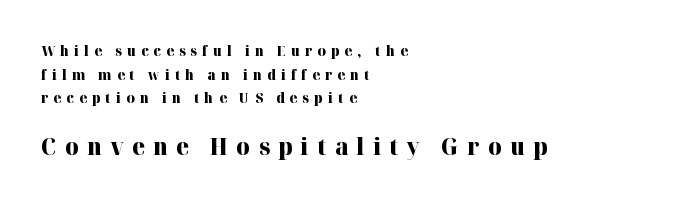
The image shows 23 px bold type, upright; set left-aligned, normal line spacing (1.69x), unusually wide letter spacing (+0.36 em), not underlined; the second (bottom) block is 1.64x larger.
